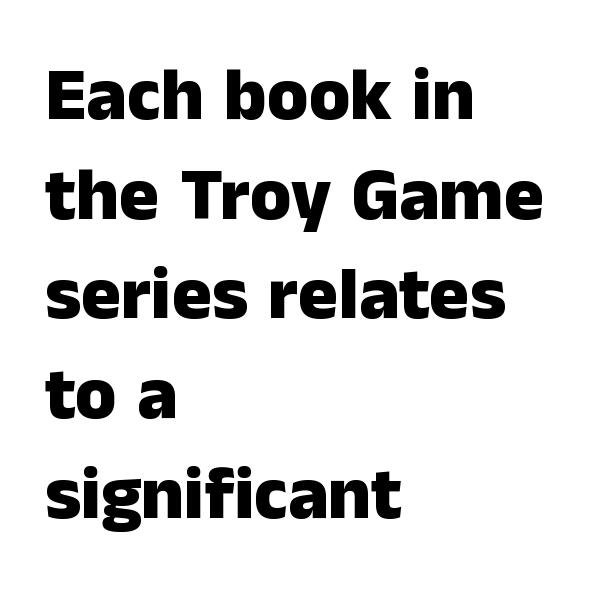
Students, observe: this is what conventionally led text looks like. This rendering employs a face without finishing strokes, i.e., a sans-serif. You could not count columns in this text — the font is proportionally spaced. Words float on clear page, feet unadorned. Line starts are locked; line ends wander.
